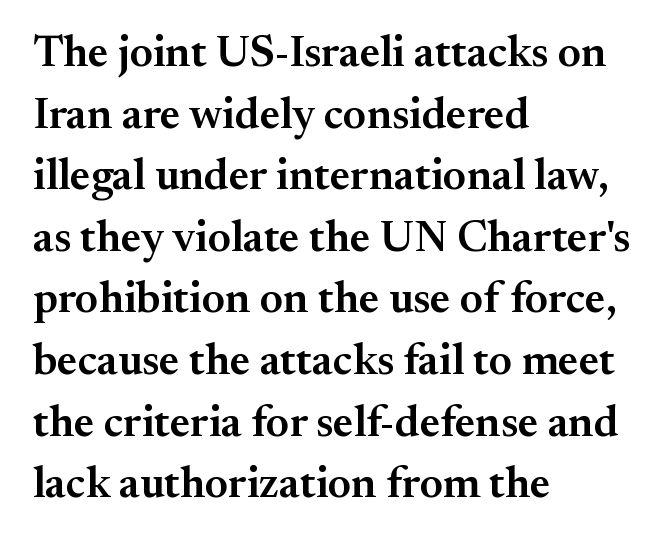
{"serif": "yes", "italic": "no", "bold": "semi", "weight": "semibold", "width": "normal", "stroke_contrast": "medium", "x_height": "small", "monospaced": "no", "underline": "no", "align": "left", "line_spacing": "normal", "line_spacing_ratio": 1.4, "letter_spacing": "normal", "letter_spacing_em": 0.0, "glyph_px": 44}
